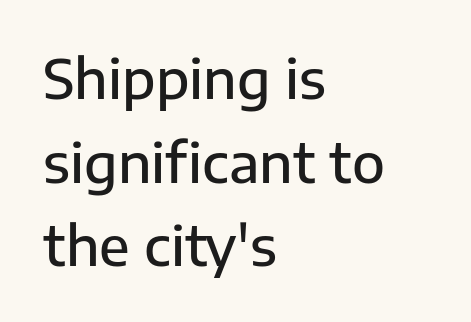
Q: Is the text bold? A: Semi-bold.
Q: Is the text italic (slanted)? A: No, it is upright.
Q: Is the typeface a serif or a sans-serif typeface? A: Sans-serif.
Q: Is the text underlined? A: No.
Q: How is the paragraph aligned? A: Left-aligned.
Q: Is the spacing between letters normal or unusually wide? A: Normal.
Q: Is the spacing between lines tight, normal or loose? A: Normal.
Q: Width (condensed, normal, or wide)? A: Normal.
Q: Stroke contrast? A: Low.
Q: x-height? A: Medium.
Q: Monospaced? A: No.
